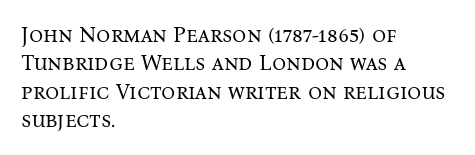
Q: Is the text bold? A: No.
Q: Is the text italic (slanted)? A: No, it is upright.
Q: Is the text underlined? A: No.
Q: How is the paragraph aligned? A: Left-aligned.
Q: Is the spacing between letters normal or unusually wide? A: Normal.
Q: Is the spacing between lines tight, normal or loose? A: Normal.
